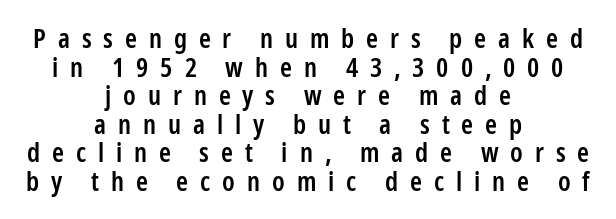
The image shows 27 px text type, upright; set centered, tight line spacing (1.06x), unusually wide letter spacing (+0.44 em), not underlined.
